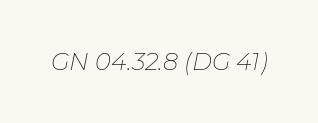
The image shows 24 px text type, italic (leaning right); set normal letter spacing, not underlined.
